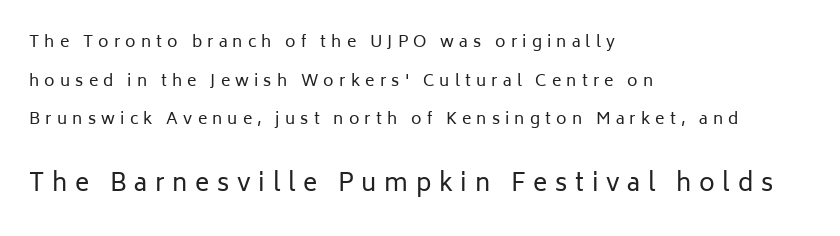
Q: Is the text bold? A: No.
Q: Is the text italic (slanted)? A: No, it is upright.
Q: Is the text underlined? A: No.
Q: How is the paragraph aligned? A: Left-aligned.
Q: Is the spacing between letters normal or unusually wide? A: Unusually wide.
Q: Is the spacing between lines tight, normal or loose? A: Loose.
Q: Which block of text is set in a larger size, the first (top) or the second (bottom)? A: The second (bottom) one.
